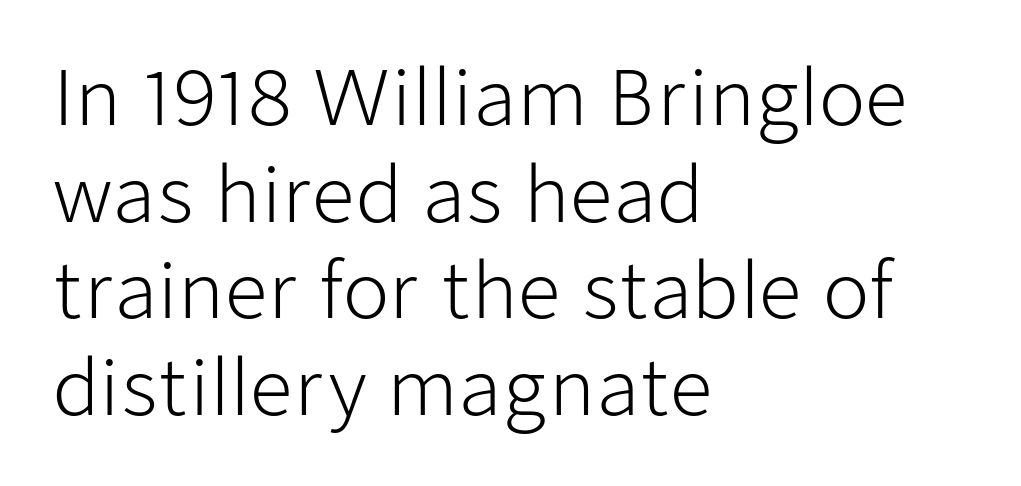
Q: Is the text bold? A: No.
Q: Is the text italic (slanted)? A: No, it is upright.
Q: Is the typeface a serif or a sans-serif typeface? A: Sans-serif.
Q: Is the text underlined? A: No.
Q: How is the paragraph aligned? A: Left-aligned.
Q: Is the spacing between letters normal or unusually wide? A: Normal.
Q: Is the spacing between lines tight, normal or loose? A: Normal.
Q: Width (condensed, normal, or wide)? A: Normal.
Q: Stroke contrast? A: Low.
Q: x-height? A: Medium.
Q: Monospaced? A: No.
